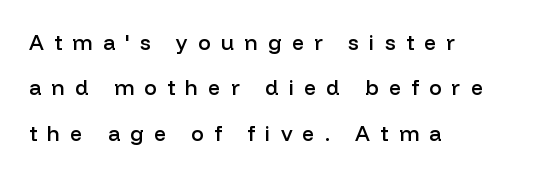
Q: Is the text bold? A: Semi-bold.
Q: Is the text italic (slanted)? A: No, it is upright.
Q: Is the text underlined? A: No.
Q: How is the paragraph aligned? A: Left-aligned.
Q: Is the spacing between letters normal or unusually wide? A: Unusually wide.
Q: Is the spacing between lines tight, normal or loose? A: Loose.
